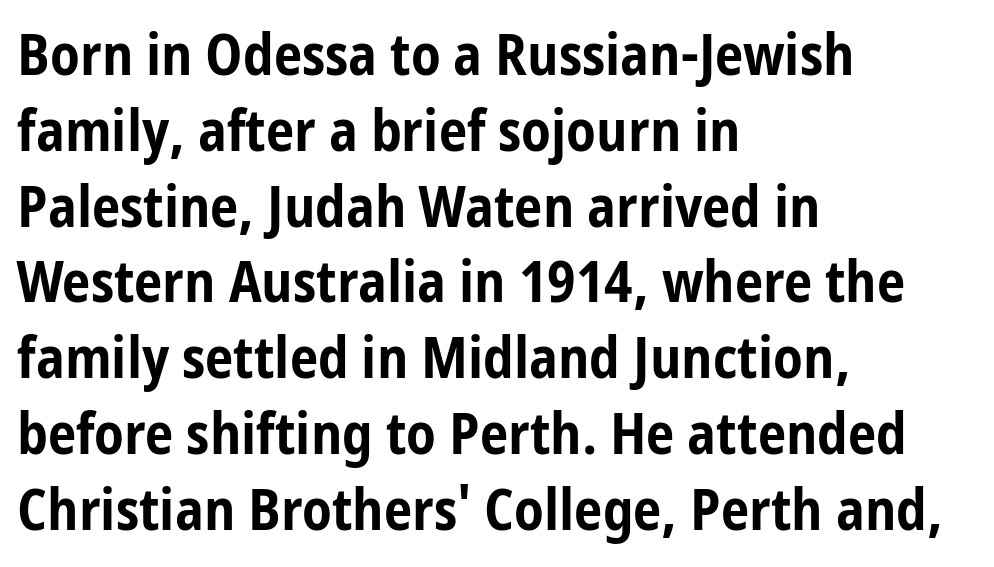
Q: Is the text bold? A: Yes.
Q: Is the text italic (slanted)? A: No, it is upright.
Q: Is the typeface a serif or a sans-serif typeface? A: Sans-serif.
Q: Is the text underlined? A: No.
Q: How is the paragraph aligned? A: Left-aligned.
Q: Is the spacing between letters normal or unusually wide? A: Normal.
Q: Is the spacing between lines tight, normal or loose? A: Normal.
Q: Width (condensed, normal, or wide)? A: Condensed.
Q: Stroke contrast? A: Low.
Q: x-height? A: Medium.
Q: Monospaced? A: No.
